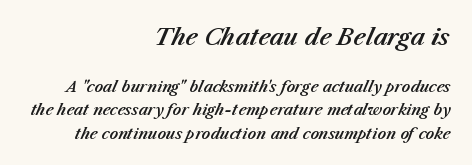
Q: Is the text italic (slanted)? A: Yes, it leans right by about 23 degrees.
Q: Is the text underlined? A: No.
Q: How is the paragraph aligned? A: Right-aligned.
Q: Is the spacing between letters normal or unusually wide? A: Normal.
Q: Is the spacing between lines tight, normal or loose? A: Normal.
Q: Which block of text is set in a larger size, the first (top) or the second (bottom)? A: The first (top) one.
